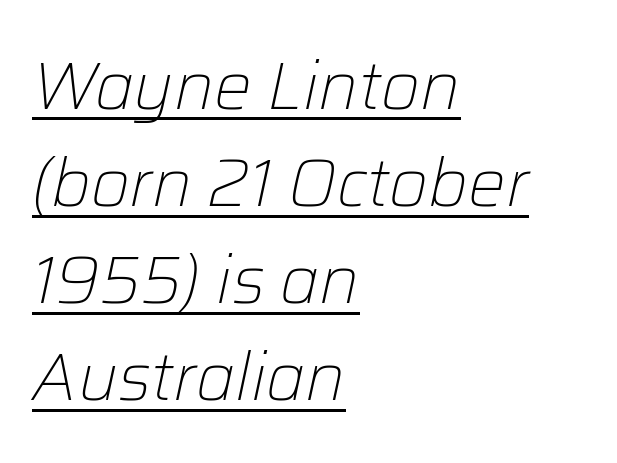
{"italic": "yes", "lean": "right", "slant_degrees": 12, "bold": "no", "weight": "light", "width": "normal", "stroke_contrast": "low", "x_height": "medium", "monospaced": "no", "underline": "yes", "align": "left", "line_spacing": "normal", "line_spacing_ratio": 1.45, "letter_spacing": "normal", "letter_spacing_em": 0.0, "glyph_px": 67}
